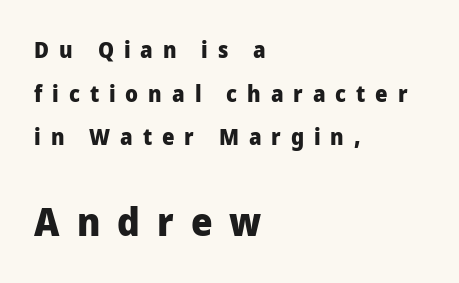
A student would notice the bottom passage is typeset larger than what precedes it. The space directly below the letters is spotless. Line beginnings align vertically; line endings do not. Leading is clearly above the norm, producing a sparse column.
